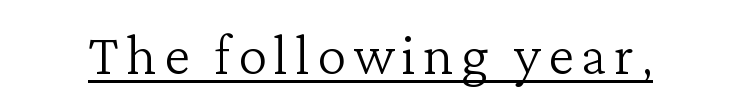
Q: Is the text bold? A: No.
Q: Is the text italic (slanted)? A: No, it is upright.
Q: Is the typeface a serif or a sans-serif typeface? A: Serif.
Q: Is the text underlined? A: Yes.
Q: Width (condensed, normal, or wide)? A: Normal.
Q: Stroke contrast? A: Low.
Q: x-height? A: Medium.
Q: Monospaced? A: No.
